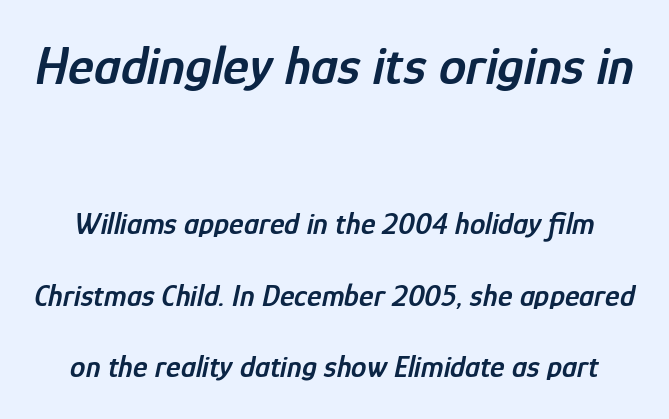
The image shows 55 px semibold, condensed type, italic (leaning right); set loose line spacing (2.32x), normal letter spacing, not underlined; the first (top) block is 1.77x larger; low stroke contrast and a medium x-height.
